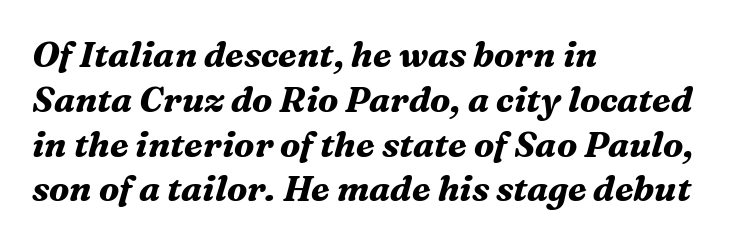
The image shows 35 px bold serif type, italic (leaning right); set left-aligned, normal line spacing (1.28x), normal letter spacing, not underlined; medium stroke contrast and a medium x-height.
